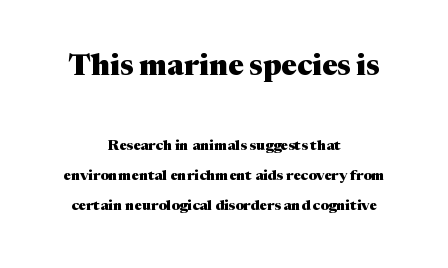
{"serif": "yes", "italic": "no", "bold": "yes", "weight": "heavy", "width": "normal", "stroke_contrast": "medium", "x_height": "medium", "monospaced": "no", "underline": "no", "align": "center", "line_spacing": "loose", "line_spacing_ratio": 2.16, "letter_spacing": "normal", "letter_spacing_em": 0.0, "larger_block": "first", "size_ratio": 2.07, "glyph_px": 29}
